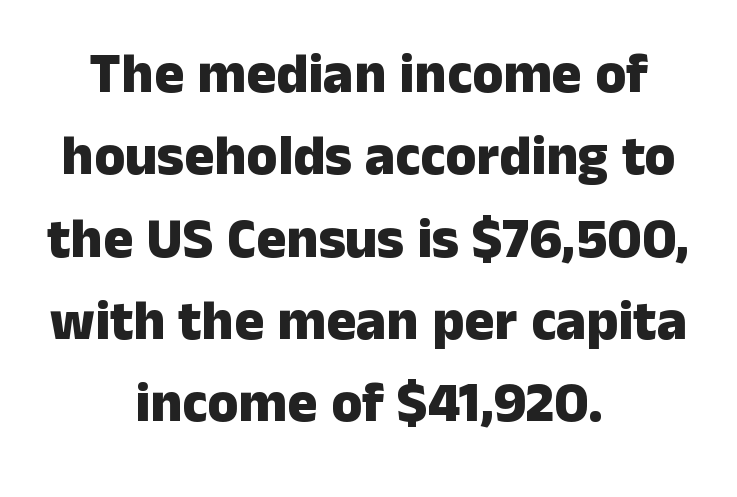
{"serif": "no", "italic": "no", "bold": "yes", "weight": "heavy", "width": "normal", "stroke_contrast": "low", "x_height": "medium", "monospaced": "no", "underline": "no", "align": "center", "line_spacing": "normal", "line_spacing_ratio": 1.47, "letter_spacing": "normal", "letter_spacing_em": 0.0, "glyph_px": 56}
